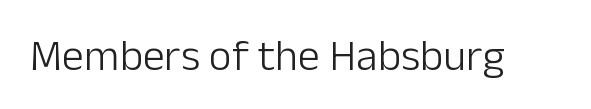
The passage shown is typed in a proportional face where columns would drift. In terms of letterform style, serifs are entirely absent. Decoration check: the copy has no underline. This is not heavy type; no bold has been used.
